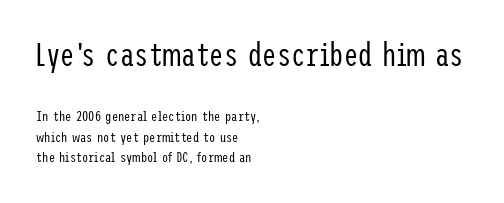
The passage shown has conventional tracking throughout. Look at the bottom of the vertical strokes: they stop flat, with no serifs. Note: larger setting up top, smaller setting below. Posture: vertical. Vertically, the passage feels balanced, rows spaced as you'd expect.
